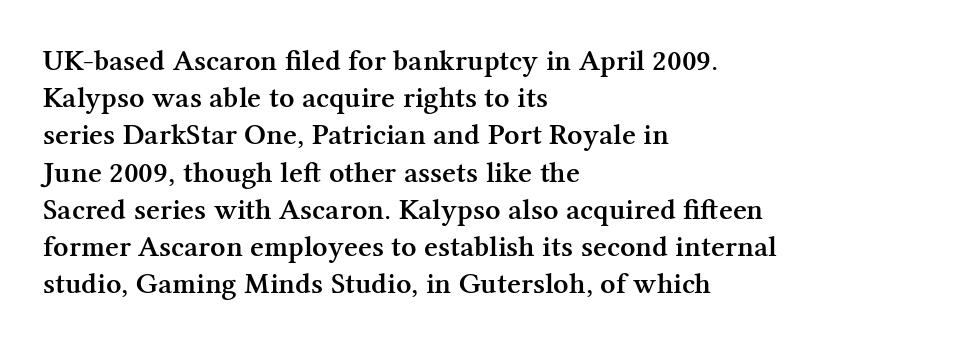
Set as a demibold, roughly 600 on the weight scale. Note the varied advance widths — an 'i' is clearly narrower than an 'm'. A classic flush-left, rag-right setting is used for this passage. Posture: vertical.
